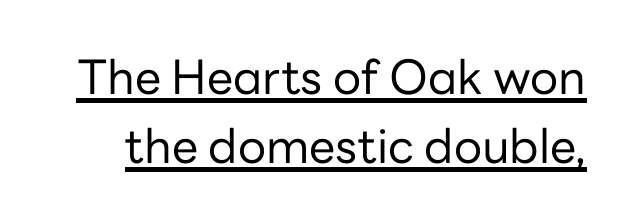
The image shows 47 px regular-weight sans-serif type, upright; set normal line spacing (1.47x), normal letter spacing, underlined; low stroke contrast and a medium x-height.
